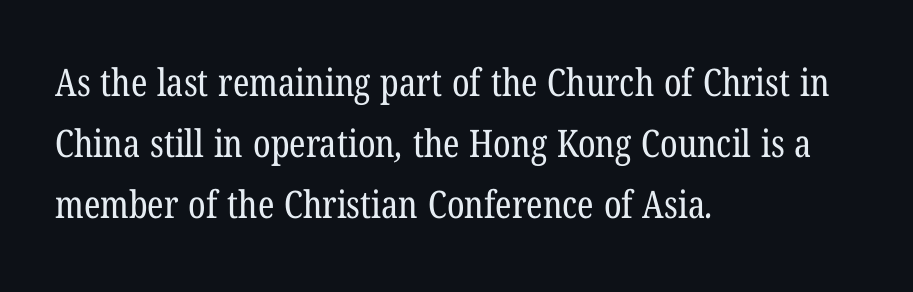
{"serif": "yes", "bold": "no", "weight": "regular", "width": "condensed", "stroke_contrast": "low", "x_height": "medium", "monospaced": "no", "underline": "no", "align": "left", "line_spacing": "normal", "line_spacing_ratio": 1.6, "letter_spacing": "normal", "letter_spacing_em": 0.0, "glyph_px": 38}
